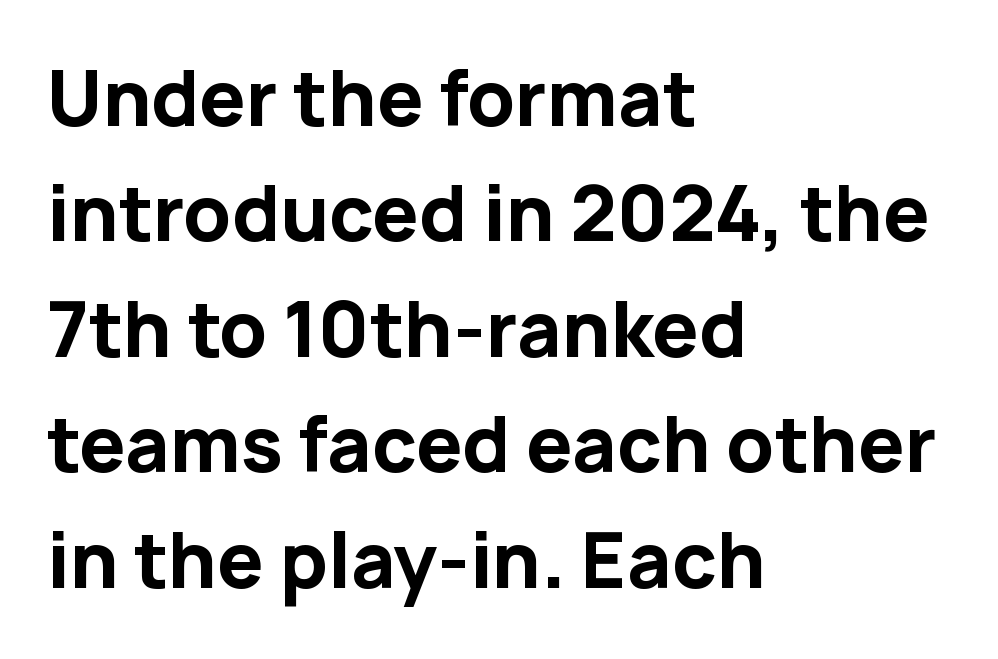
The image shows 74 px bold sans-serif type, upright; set left-aligned, normal line spacing (1.56x), normal letter spacing, not underlined; low stroke contrast and a medium x-height.
